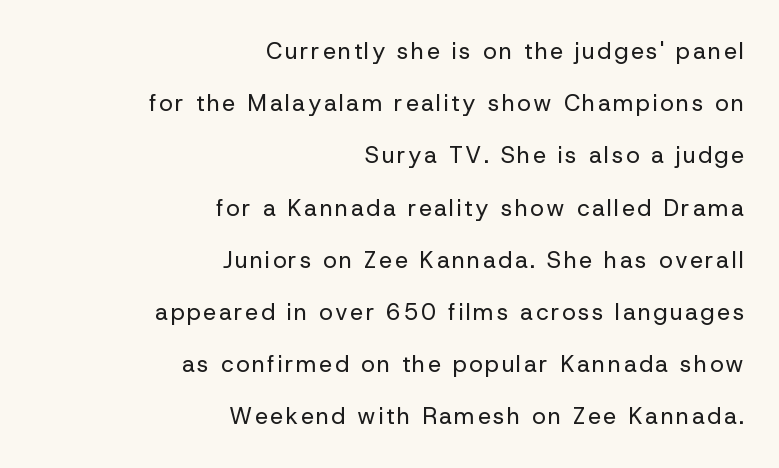
The image shows 23 px text type, upright; set right-aligned, loose line spacing (2.27x), not underlined.
